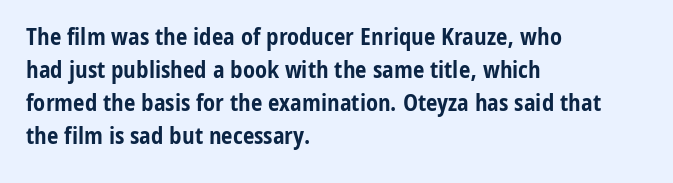
{"italic": "no", "bold": "yes", "underline": "no", "align": "left", "line_spacing": "normal", "line_spacing_ratio": 1.43, "letter_spacing": "normal", "letter_spacing_em": 0.0, "glyph_px": 23}
